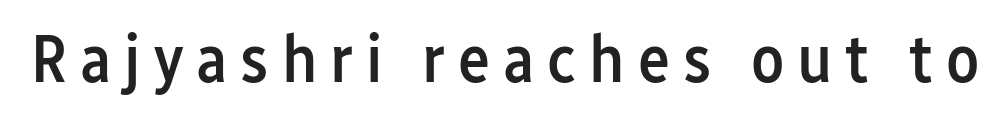
Q: Is the text bold? A: Semi-bold.
Q: Is the text italic (slanted)? A: No, it is upright.
Q: Is the typeface a serif or a sans-serif typeface? A: Sans-serif.
Q: Is the text underlined? A: No.
Q: Width (condensed, normal, or wide)? A: Condensed.
Q: Stroke contrast? A: Low.
Q: x-height? A: Medium.
Q: Monospaced? A: No.
